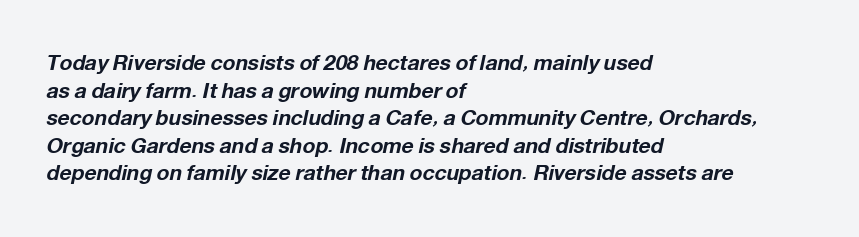
Anything drawn beneath the words? Only blank space. Would a proofreader flag this as italicized? Yes. The horizontal fit of the characters is conventional and even. Each new line begins a customary step beneath the previous one. Emphasis by weight is at full strength: bold.
